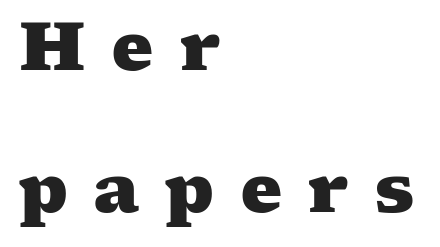
The image shows 67 px heavy, wide serif type; set left-aligned, loose line spacing (2.12x), unusually wide letter spacing (+0.37 em), not underlined; medium stroke contrast and a medium x-height.
